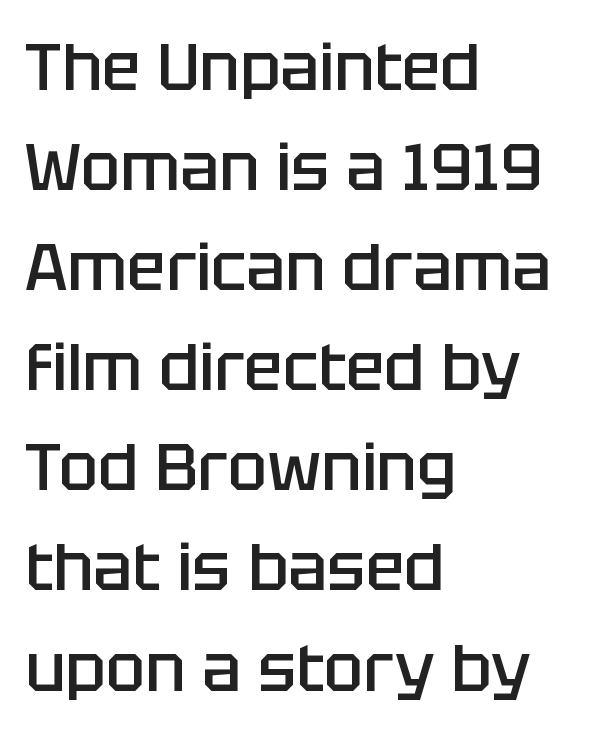
Q: Is the text bold? A: Semi-bold.
Q: Is the text italic (slanted)? A: No, it is upright.
Q: Is the typeface a serif or a sans-serif typeface? A: Sans-serif.
Q: Is the text underlined? A: No.
Q: How is the paragraph aligned? A: Left-aligned.
Q: Is the spacing between letters normal or unusually wide? A: Normal.
Q: Is the spacing between lines tight, normal or loose? A: Normal.
Q: Width (condensed, normal, or wide)? A: Normal.
Q: Stroke contrast? A: Low.
Q: x-height? A: Large.
Q: Monospaced? A: No.
